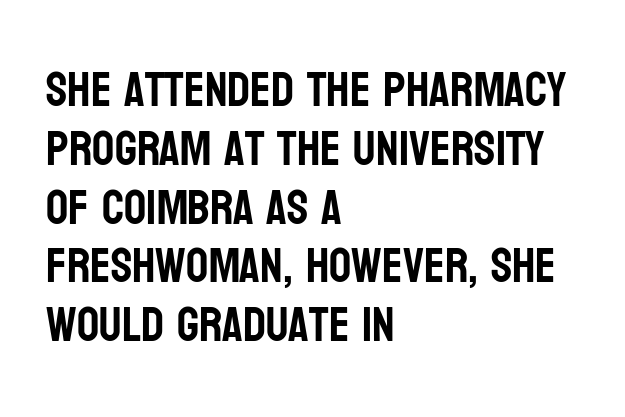
{"serif": "no", "italic": "no", "width": "condensed", "stroke_contrast": "low", "x_height": "large", "monospaced": "no", "underline": "no", "align": "left", "line_spacing_ratio": 1.2, "letter_spacing": "normal", "letter_spacing_em": 0.0, "glyph_px": 49}
